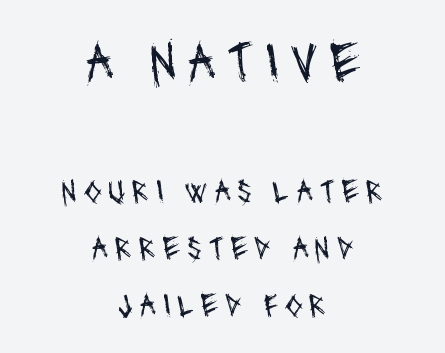
Q: Is the text bold? A: No.
Q: Is the typeface a serif or a sans-serif typeface? A: Sans-serif.
Q: Is the text underlined? A: No.
Q: How is the paragraph aligned? A: Centered.
Q: Which block of text is set in a larger size, the first (top) or the second (bottom)? A: The first (top) one.
Q: Width (condensed, normal, or wide)? A: Condensed.
Q: Stroke contrast? A: Medium.
Q: x-height? A: Large.
Q: Monospaced? A: No.
